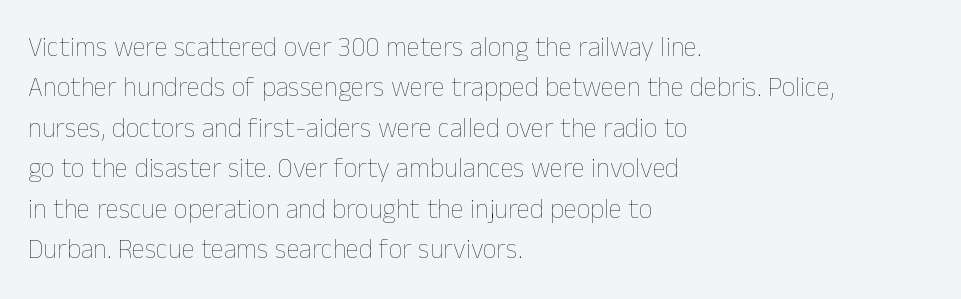
{"italic": "no", "bold": "no", "underline": "no", "align": "left", "line_spacing": "normal", "line_spacing_ratio": 1.5, "letter_spacing": "normal", "letter_spacing_em": 0.0, "glyph_px": 27}
